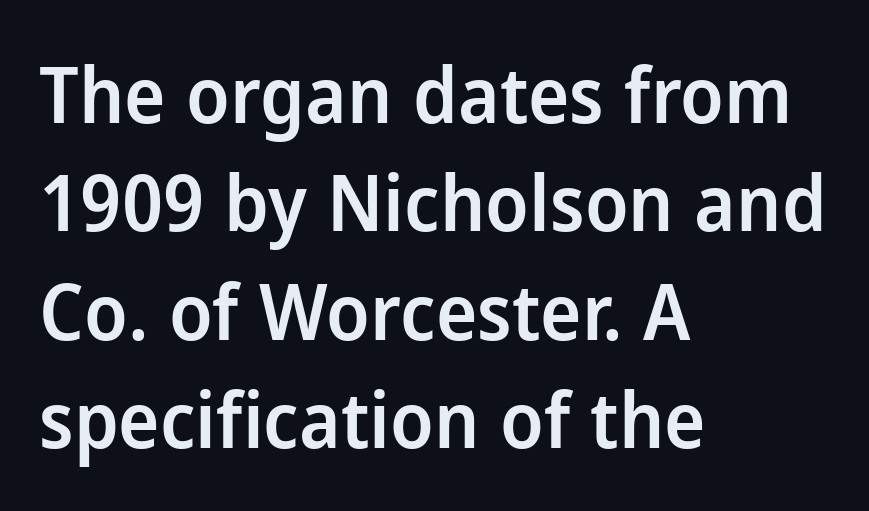
Q: Is the text bold? A: Semi-bold.
Q: Is the text italic (slanted)? A: No, it is upright.
Q: Is the typeface a serif or a sans-serif typeface? A: Sans-serif.
Q: Is the text underlined? A: No.
Q: How is the paragraph aligned? A: Left-aligned.
Q: Is the spacing between letters normal or unusually wide? A: Normal.
Q: Is the spacing between lines tight, normal or loose? A: Normal.
Q: Width (condensed, normal, or wide)? A: Normal.
Q: Stroke contrast? A: Low.
Q: x-height? A: Medium.
Q: Monospaced? A: No.
